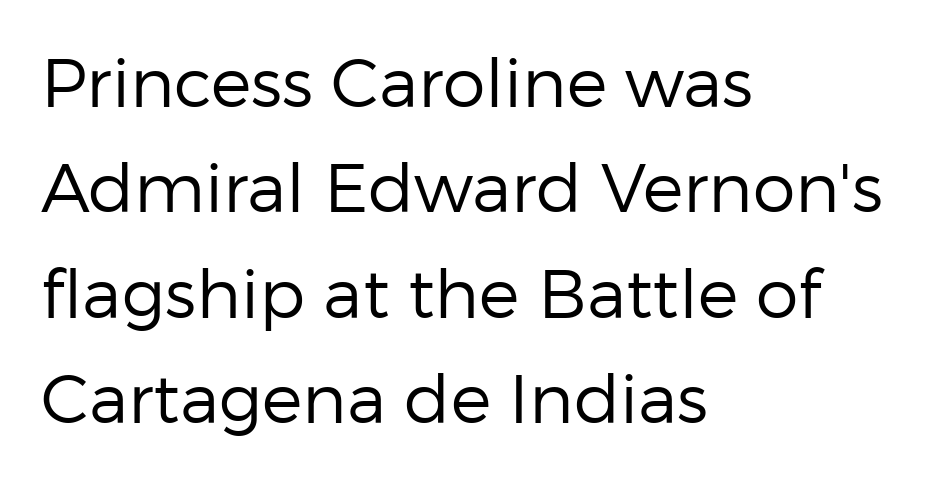
The image shows 68 px regular-weight sans-serif type, upright; set left-aligned, normal line spacing (1.55x), normal letter spacing, not underlined; low stroke contrast and a medium x-height.
